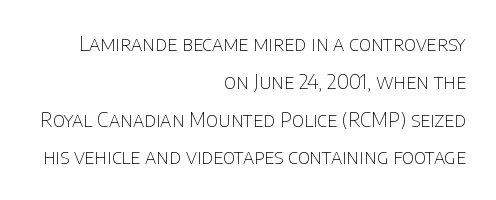
{"italic": "no", "bold": "no", "underline": "no", "align": "right", "line_spacing_ratio": 1.89, "letter_spacing": "normal", "letter_spacing_em": 0.0, "glyph_px": 20}
